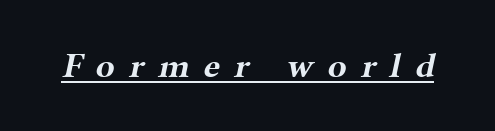
The image shows 35 px bold, wide serif type; set unusually wide letter spacing (+0.4 em), underlined; medium stroke contrast and a medium x-height.
